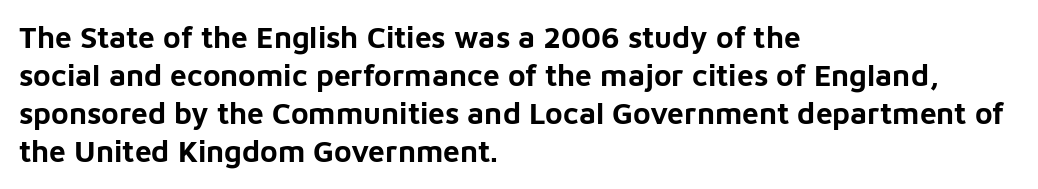
Q: Is the text bold? A: Yes.
Q: Is the text italic (slanted)? A: No, it is upright.
Q: Is the typeface a serif or a sans-serif typeface? A: Sans-serif.
Q: Is the text underlined? A: No.
Q: How is the paragraph aligned? A: Left-aligned.
Q: Is the spacing between letters normal or unusually wide? A: Normal.
Q: Is the spacing between lines tight, normal or loose? A: Normal.
Q: Width (condensed, normal, or wide)? A: Normal.
Q: Stroke contrast? A: Low.
Q: x-height? A: Medium.
Q: Monospaced? A: No.
